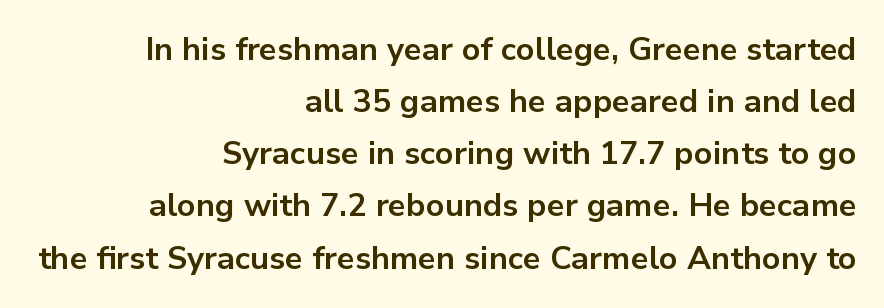
The image shows 32 px bold sans-serif type, upright; set right-aligned, normal line spacing (1.63x), normal letter spacing, not underlined; low stroke contrast and a medium x-height.
